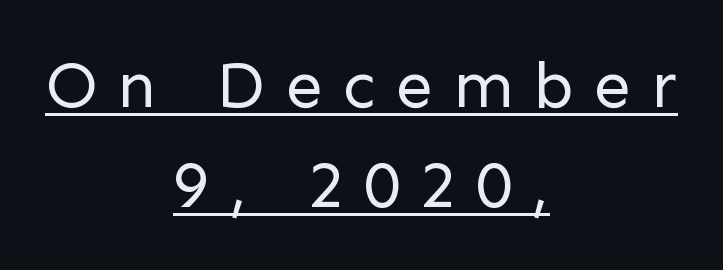
Q: Is the text bold? A: No.
Q: Is the text italic (slanted)? A: No, it is upright.
Q: Is the typeface a serif or a sans-serif typeface? A: Sans-serif.
Q: Is the text underlined? A: Yes.
Q: How is the paragraph aligned? A: Centered.
Q: Is the spacing between letters normal or unusually wide? A: Unusually wide.
Q: Is the spacing between lines tight, normal or loose? A: Normal.
Q: Width (condensed, normal, or wide)? A: Normal.
Q: Stroke contrast? A: Low.
Q: x-height? A: Medium.
Q: Monospaced? A: No.
